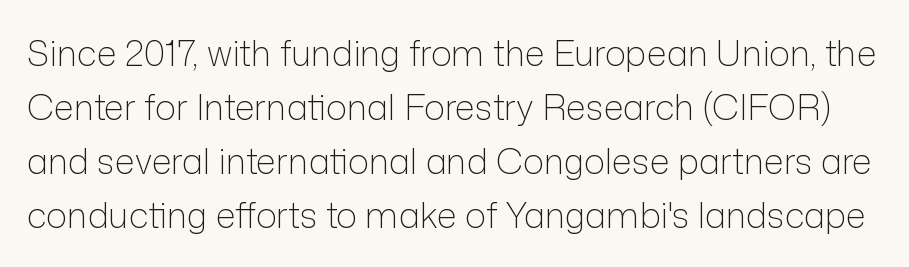
Compared with typical body copy, the letter spacing here is the same. Nobody drew a line under any word here. Is there any slant? The stems are plumb. Weight: regular or lighter.
